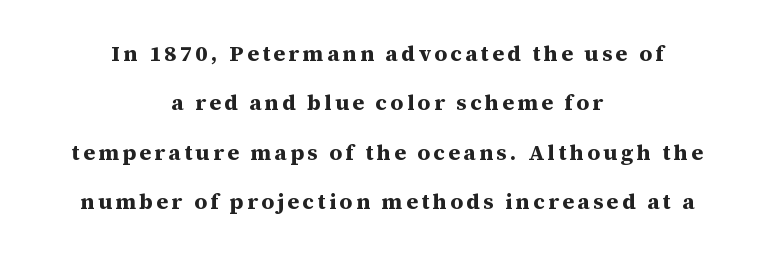
The image shows 22 px bold type, upright; set centered, loose line spacing (2.25x), not underlined.
